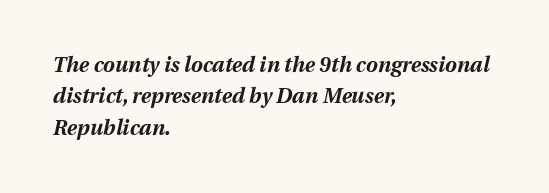
{"italic": "yes", "lean": "right", "slant_degrees": 12, "bold": "yes", "underline": "no", "align": "left", "line_spacing": "normal", "line_spacing_ratio": 1.49, "letter_spacing": "normal", "letter_spacing_em": 0.0, "glyph_px": 21}
